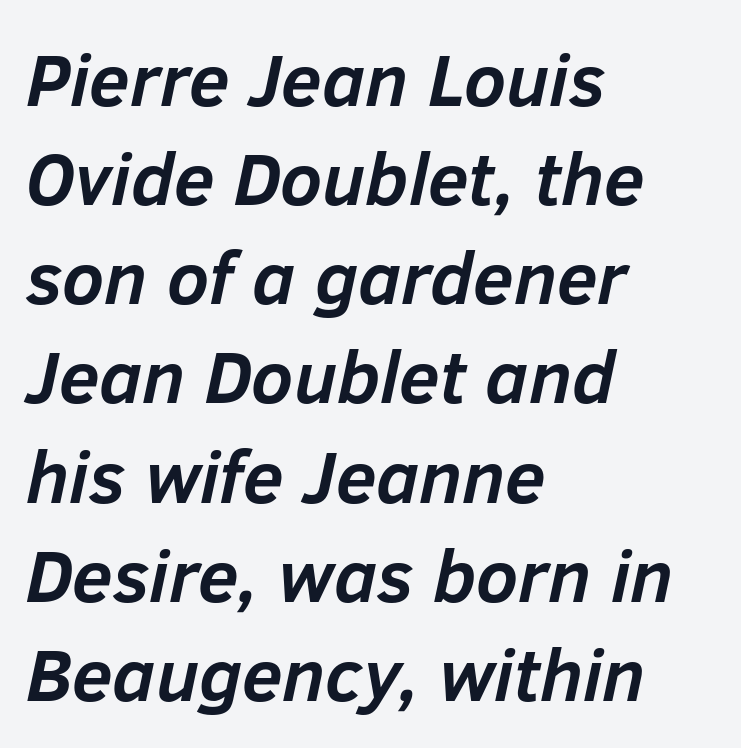
The image shows 74 px semibold type, italic (leaning right); set left-aligned, normal line spacing (1.34x), normal letter spacing, not underlined; low stroke contrast and a medium x-height.
